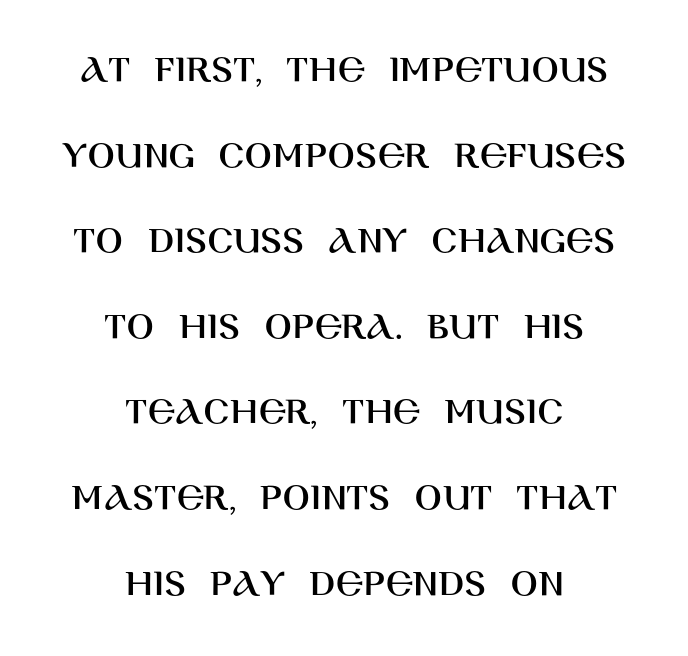
The image shows 40 px sans-serif type, upright; set centered, loose line spacing (2.14x), normal letter spacing, not underlined; high stroke contrast and a large x-height.
